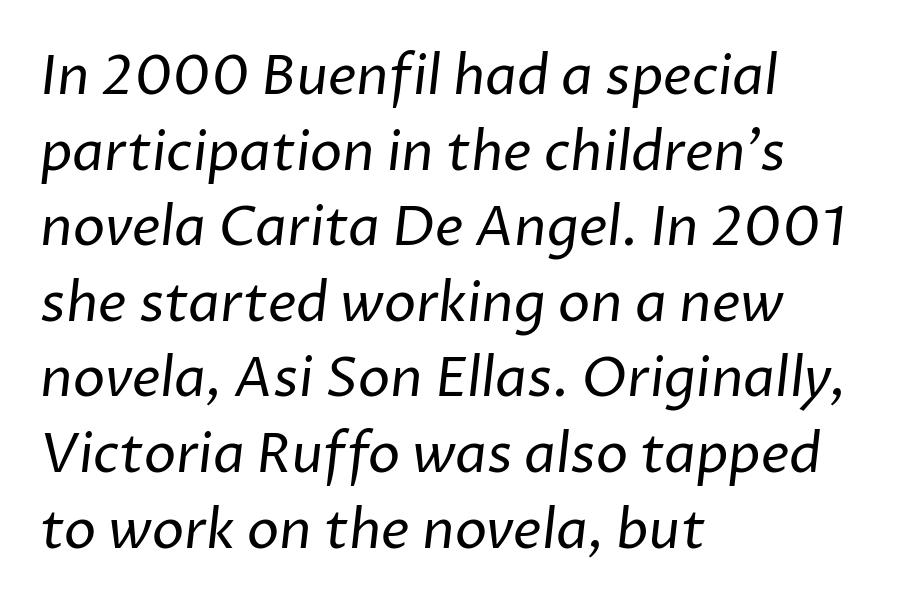
The image shows 54 px regular-weight sans-serif type; set left-aligned, normal line spacing (1.4x), normal letter spacing, not underlined; low stroke contrast and a medium x-height.
